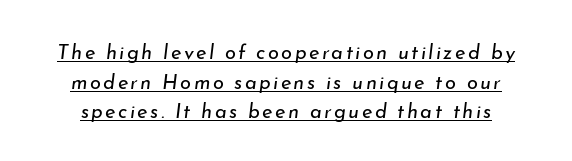
Heft: none added — not bold. In designer terms, the underline attribute is active on this setting. The lettering tilts uniformly, giving the passage an italic look. Does the leading feel generous? No, just average.
